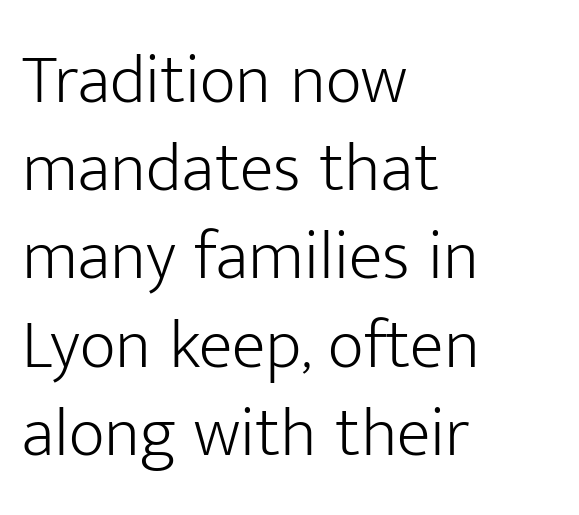
{"serif": "no", "italic": "no", "bold": "no", "weight": "light", "width": "normal", "stroke_contrast": "low", "x_height": "medium", "monospaced": "no", "underline": "no", "align": "left", "line_spacing": "normal", "line_spacing_ratio": 1.26, "letter_spacing": "normal", "letter_spacing_em": 0.0, "glyph_px": 70}
